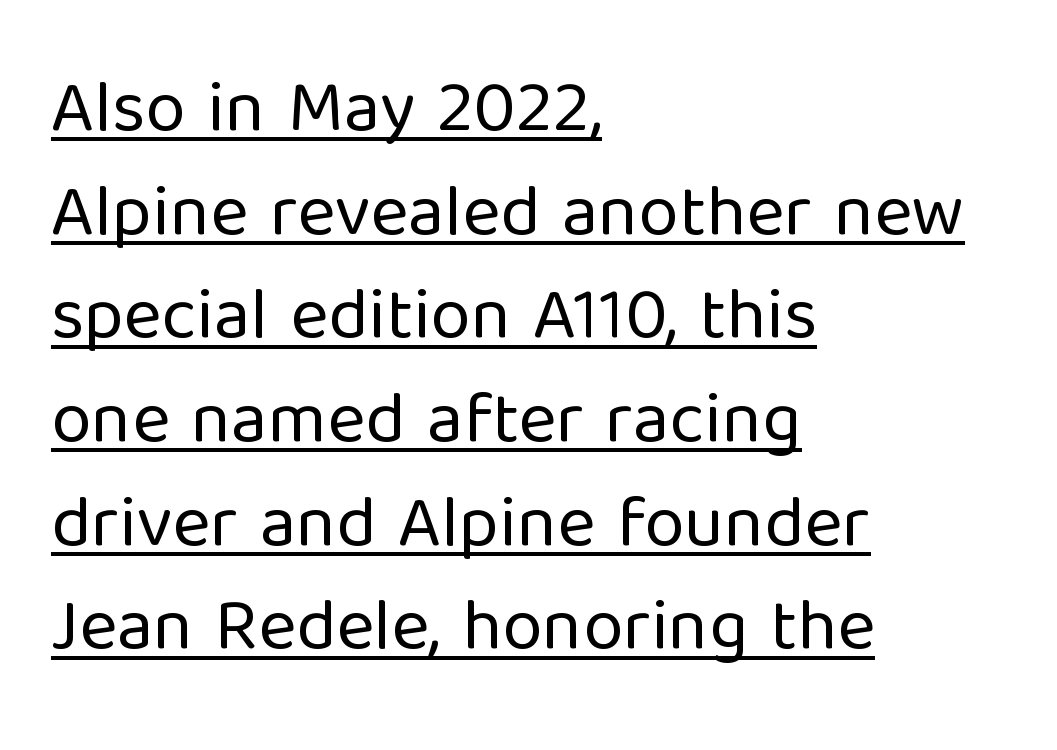
Q: Is the text bold? A: No.
Q: Is the text italic (slanted)? A: No, it is upright.
Q: Is the typeface a serif or a sans-serif typeface? A: Sans-serif.
Q: Is the text underlined? A: Yes.
Q: How is the paragraph aligned? A: Left-aligned.
Q: Is the spacing between letters normal or unusually wide? A: Normal.
Q: Is the spacing between lines tight, normal or loose? A: Normal.
Q: Width (condensed, normal, or wide)? A: Normal.
Q: Stroke contrast? A: Low.
Q: x-height? A: Medium.
Q: Monospaced? A: No.
